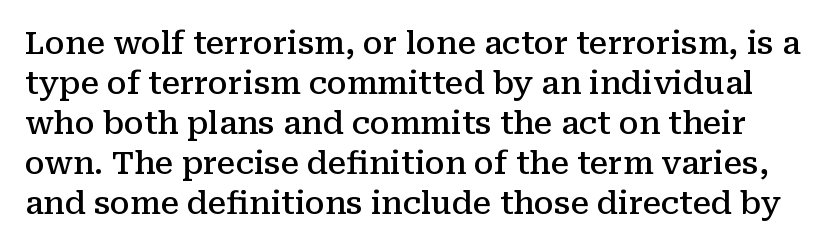
Varying glyph widths throughout — classic text-font behaviour. The axis of the letterforms is exactly vertical. A somewhat darkened texture: the type is semibold rather than bold. Small tapered or slab feet sit at the stroke ends, so this counts as serif.
